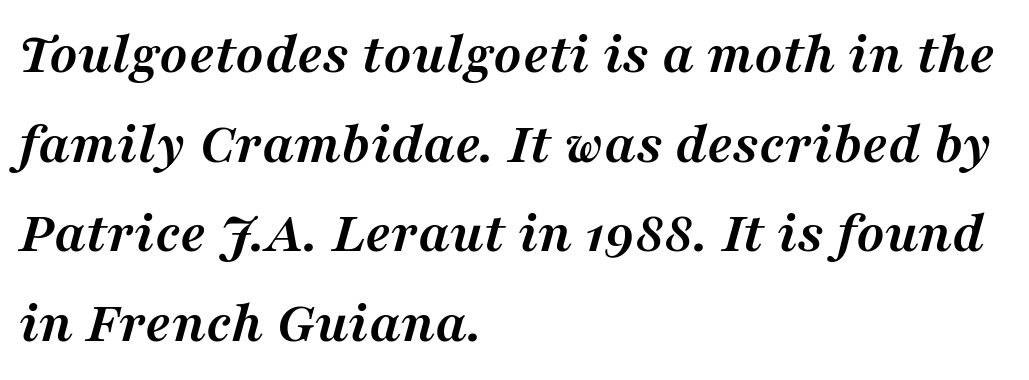
Letters rest on an invisible, unmarked baseline. The typesetter chose a ragged-right arrangement here. These lines were composed using italics. Plenty of ink on the page — the face is bold.
